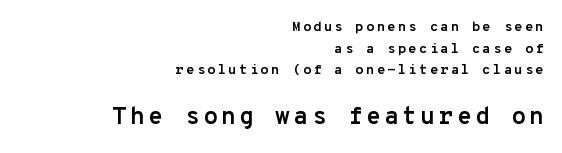
{"italic": "no", "bold": "yes", "underline": "no", "align": "right", "line_spacing": "normal", "line_spacing_ratio": 1.55, "larger_block": "second", "size_ratio": 1.71, "glyph_px": 24}
